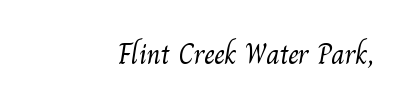
{"serif": "yes", "bold": "no", "weight": "light", "width": "normal", "stroke_contrast": "medium", "x_height": "small", "monospaced": "no", "underline": "no", "align": "right", "letter_spacing": "normal", "letter_spacing_em": 0.0, "glyph_px": 29}
